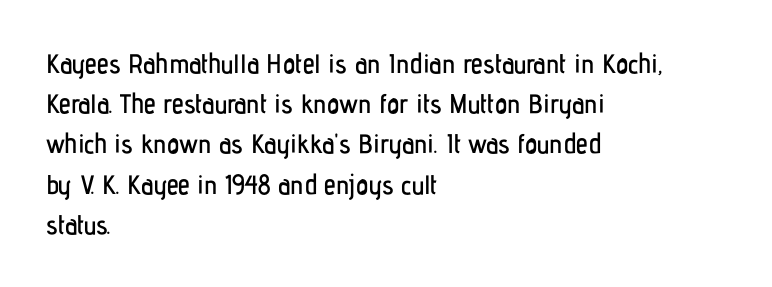
Summary of vertical rhythm: regular, with standard interline spacing. No italicization has been applied; the sample stays upright. One-word summary of the alignment: left. The line texture is even and compact thanks to regular tracking. The space directly below the letters is spotless.
